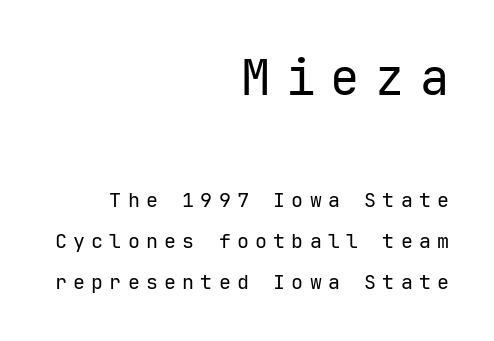
Q: Is the text bold? A: No.
Q: Is the text italic (slanted)? A: No, it is upright.
Q: Is the typeface a serif or a sans-serif typeface? A: Sans-serif.
Q: Is the text underlined? A: No.
Q: How is the paragraph aligned? A: Right-aligned.
Q: Is the spacing between letters normal or unusually wide? A: Unusually wide.
Q: Is the spacing between lines tight, normal or loose? A: Loose.
Q: Which block of text is set in a larger size, the first (top) or the second (bottom)? A: The first (top) one.
Q: Width (condensed, normal, or wide)? A: Normal.
Q: Stroke contrast? A: Low.
Q: x-height? A: Medium.
Q: Monospaced? A: Yes.
